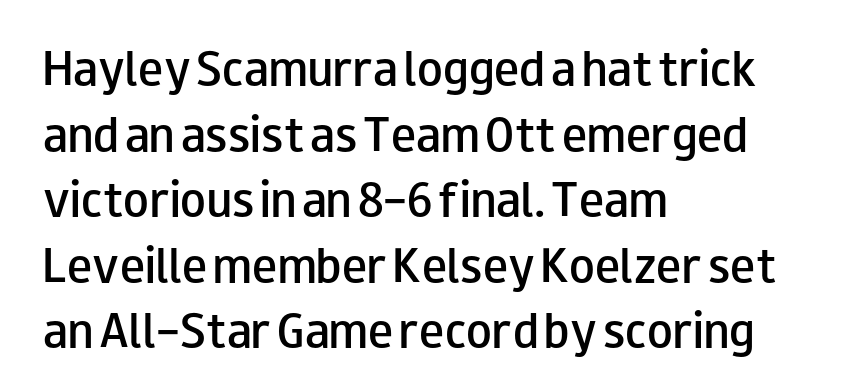
The letters sit at their default tracking, neither squeezed nor spread. This is the regular roman posture of the typeface. A typesetter would call this leading conventional body-copy spacing. Spacing verdict: proportional, widths tailored to each character.
